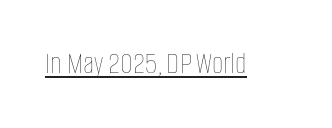
{"italic": "no", "bold": "no", "weight": "thin", "width": "condensed", "stroke_contrast": "low", "x_height": "large", "monospaced": "no", "underline": "yes", "letter_spacing": "normal", "letter_spacing_em": 0.0, "glyph_px": 31}
